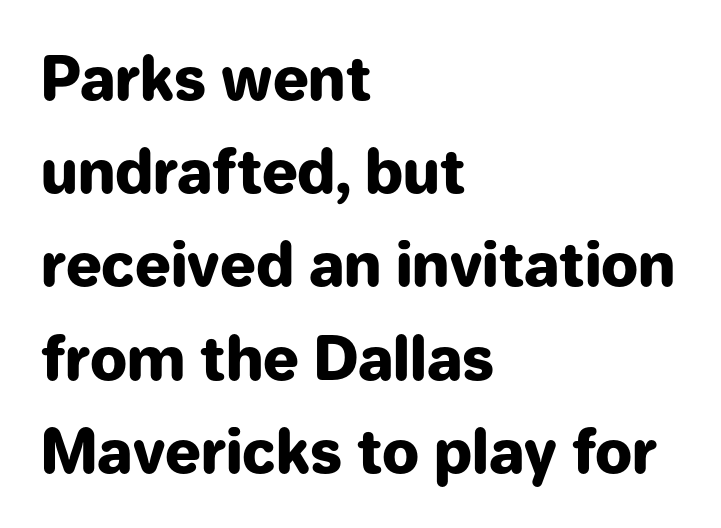
The image shows 59 px heavy sans-serif type, upright; set left-aligned, normal line spacing (1.58x), normal letter spacing, not underlined; low stroke contrast and a medium x-height.
